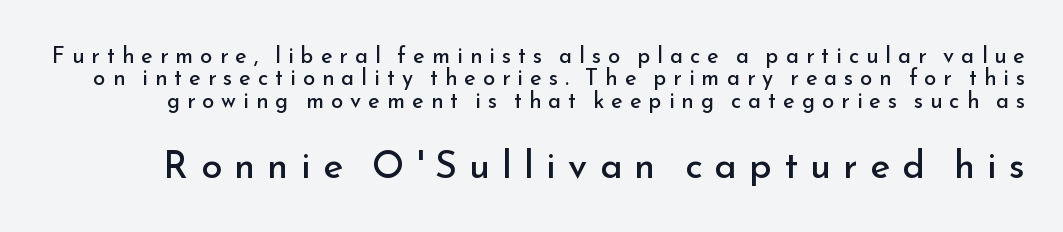
The image shows 38 px regular-weight sans-serif type, upright; set tight line spacing (1.02x), unusually wide letter spacing (+0.32 em), not underlined; the second (bottom) block is 1.73x larger; low stroke contrast and a small x-height.
